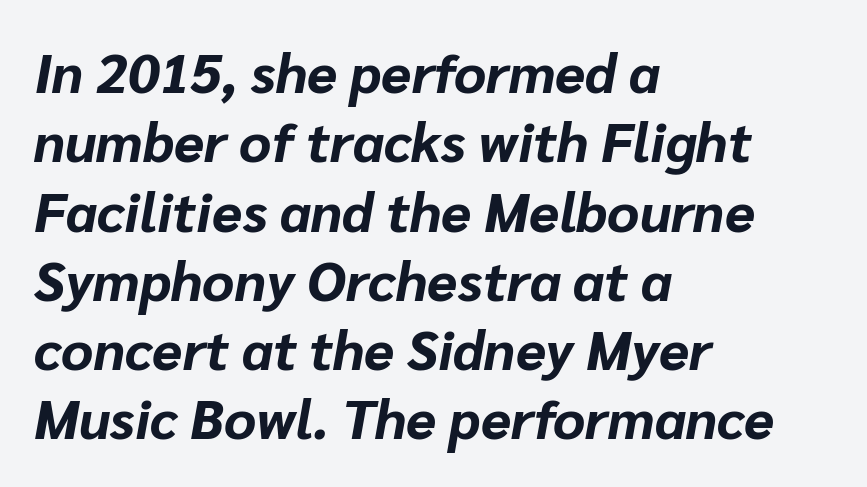
{"italic": "yes", "lean": "right", "slant_degrees": 10, "bold": "yes", "weight": "bold", "width": "normal", "stroke_contrast": "low", "x_height": "medium", "monospaced": "no", "underline": "no", "align": "left", "line_spacing": "normal", "line_spacing_ratio": 1.26, "letter_spacing": "normal", "letter_spacing_em": 0.0, "glyph_px": 55}
